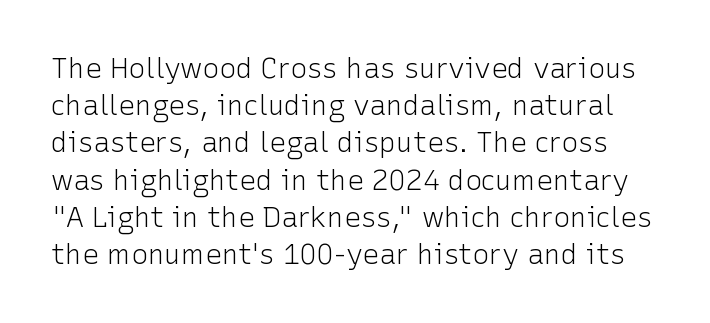
{"serif": "no", "italic": "no", "bold": "no", "weight": "light", "width": "normal", "stroke_contrast": "low", "x_height": "medium", "monospaced": "no", "underline": "no", "line_spacing": "normal", "line_spacing_ratio": 1.33, "letter_spacing": "normal", "letter_spacing_em": 0.0, "glyph_px": 28}
